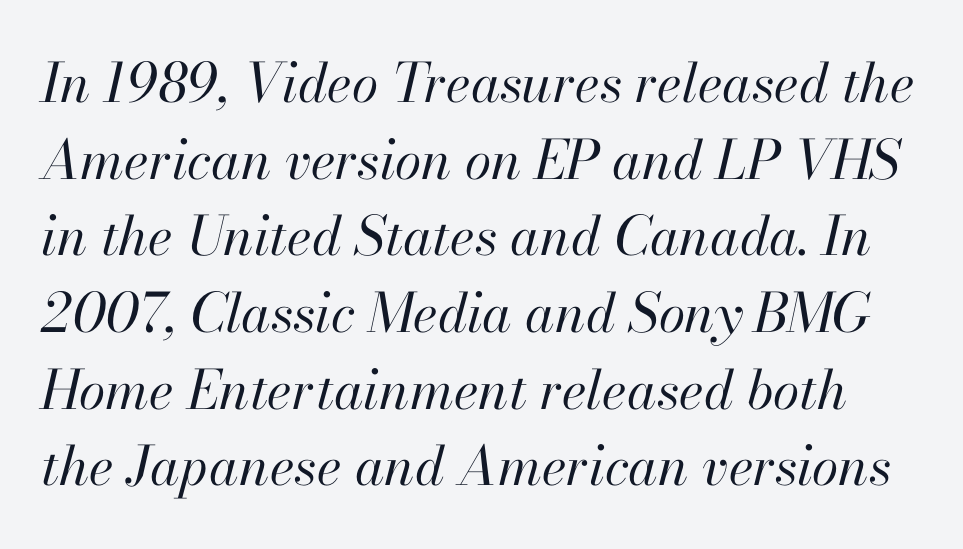
The image shows 54 px regular-weight type, italic (leaning right); set normal line spacing (1.42x), normal letter spacing, not underlined; high stroke contrast and a small x-height.
